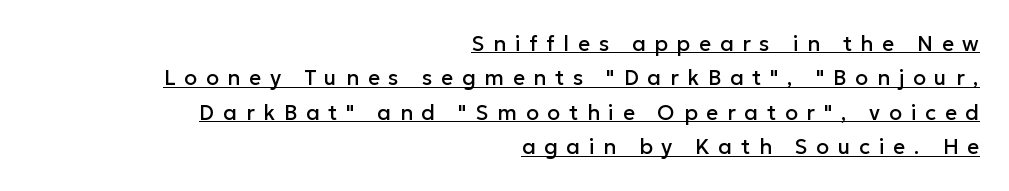
Posture: straight, roman, zero tilt. Notice how descenders clear the ascenders below comfortably — that's standard leading. Horizontal alignment here is rightward, an uncommon choice for prose. Compared with typical body copy, the letter spacing here is much looser.
